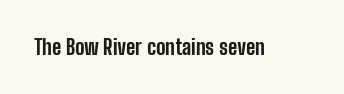
Q: Is the text bold? A: Yes.
Q: Is the text italic (slanted)? A: No, it is upright.
Q: Is the text underlined? A: No.
Q: Is the spacing between letters normal or unusually wide? A: Normal.
